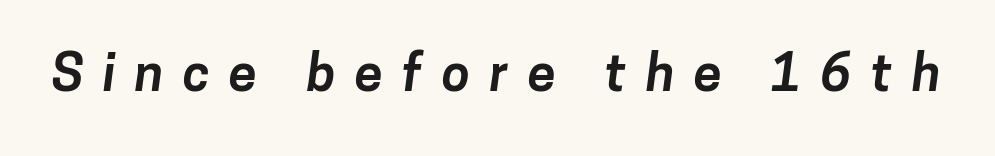
Does the weight exceed regular? Yes, all the way to bold. How are the letters spaced? Widely, with obvious added tracking. Glance below the letters and you will spot only blank space. Character widths vary here, with narrow letters taking less room than wide ones. To sum up the face: it is a sans, with no serifs.
